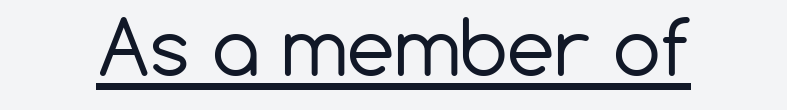
Q: Is the text bold? A: No.
Q: Is the text italic (slanted)? A: No, it is upright.
Q: Is the typeface a serif or a sans-serif typeface? A: Sans-serif.
Q: Is the text underlined? A: Yes.
Q: Is the spacing between letters normal or unusually wide? A: Normal.
Q: Width (condensed, normal, or wide)? A: Normal.
Q: Stroke contrast? A: Low.
Q: x-height? A: Medium.
Q: Monospaced? A: No.
